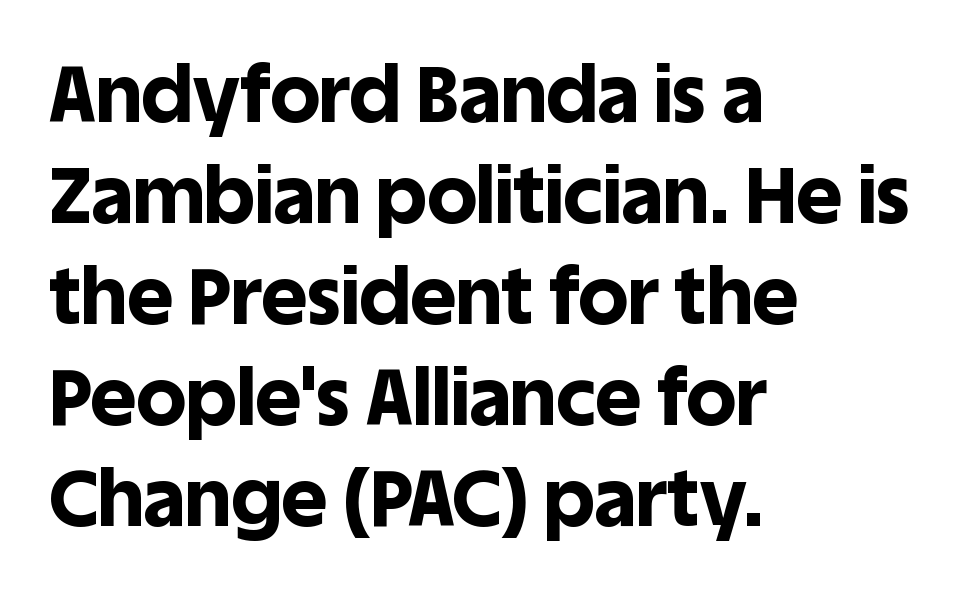
The lettering stays uniformly vertical, giving the passage a roman look. The designer went with a sans here, leaving each stem footless. The characters look thick and weighty, a clear bold. This sample has the flowing, uneven cadence of proportional lettering. Short and long lines alike share a common starting point at left. The letters sit at their default tracking, neither squeezed nor spread.
